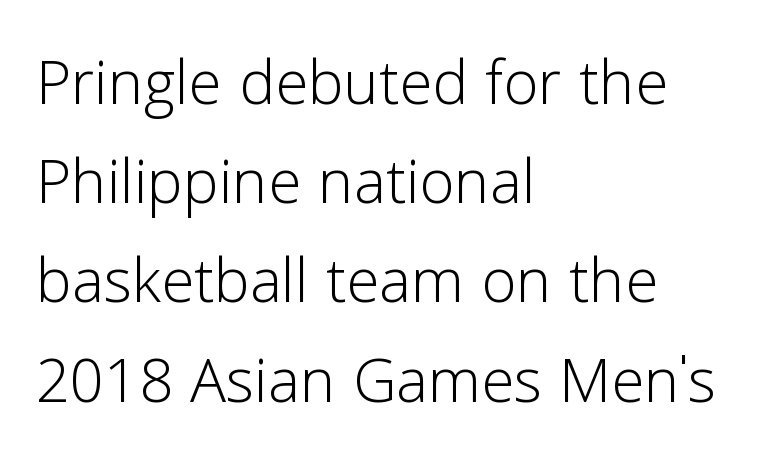
The image shows 80 px light sans-serif type, upright; set left-aligned, line spacing 1.24x, normal letter spacing, not underlined; low stroke contrast and a medium x-height.
